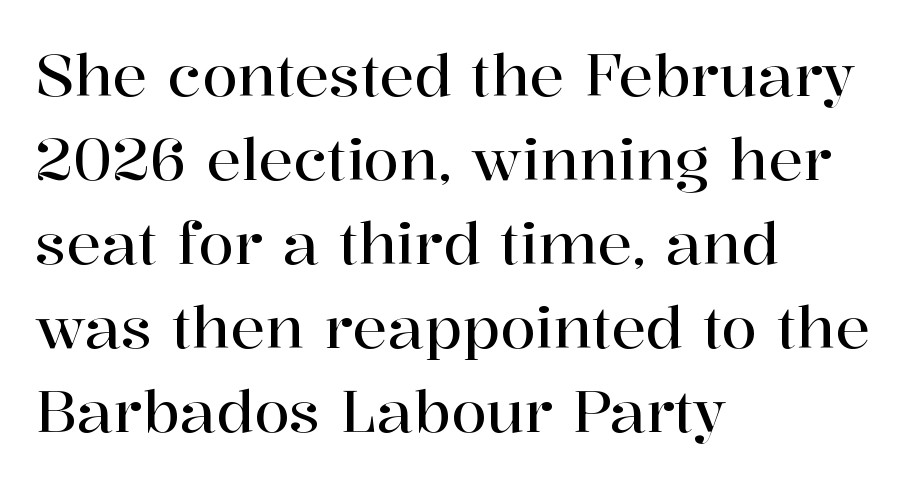
{"serif": "yes", "italic": "no", "width": "normal", "stroke_contrast": "high", "x_height": "medium", "monospaced": "no", "underline": "no", "align": "left", "line_spacing": "normal", "line_spacing_ratio": 1.45, "letter_spacing": "normal", "letter_spacing_em": 0.0, "glyph_px": 58}
